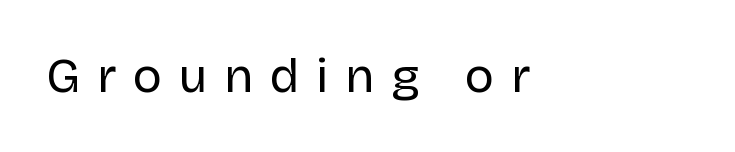
Q: Is the text bold? A: No.
Q: Is the text italic (slanted)? A: No, it is upright.
Q: Is the typeface a serif or a sans-serif typeface? A: Sans-serif.
Q: Is the text underlined? A: No.
Q: Is the spacing between letters normal or unusually wide? A: Unusually wide.
Q: Width (condensed, normal, or wide)? A: Normal.
Q: Stroke contrast? A: Low.
Q: x-height? A: Large.
Q: Monospaced? A: No.
